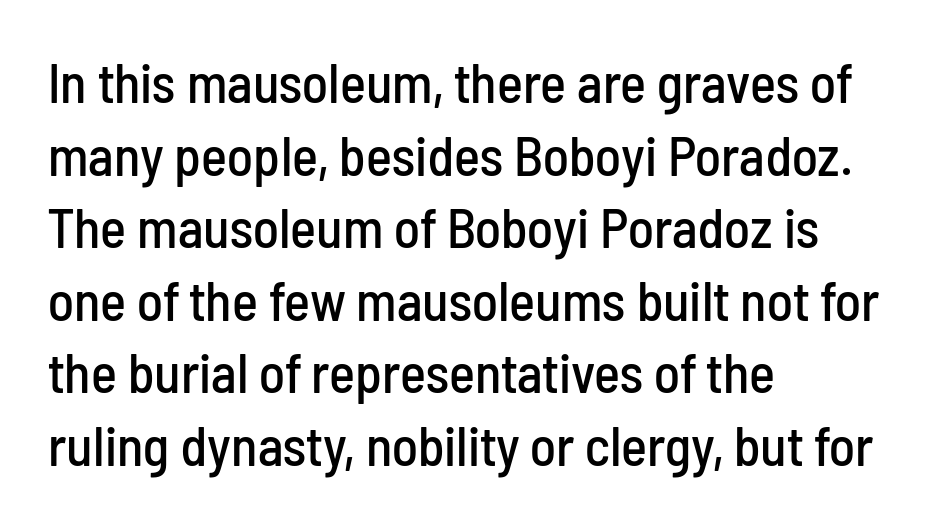
{"serif": "no", "italic": "no", "width": "condensed", "stroke_contrast": "low", "x_height": "medium", "monospaced": "no", "underline": "no", "align": "left", "line_spacing": "normal", "line_spacing_ratio": 1.32, "letter_spacing": "normal", "letter_spacing_em": 0.0, "glyph_px": 55}
